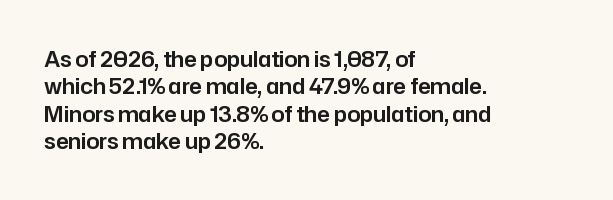
{"italic": "no", "underline": "no", "align": "left", "line_spacing": "normal", "line_spacing_ratio": 1.3, "letter_spacing": "normal", "letter_spacing_em": 0.0, "glyph_px": 21}
